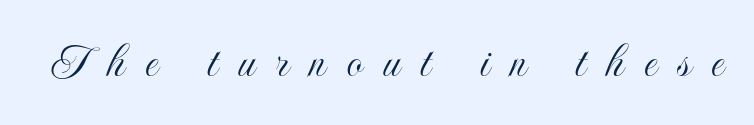
The image shows 50 px condensed type; set unusually wide letter spacing (+0.41 em), not underlined; a small x-height.
